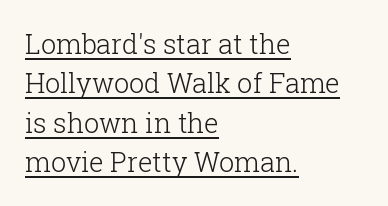
Q: Is the text bold? A: No.
Q: Is the text italic (slanted)? A: No, it is upright.
Q: Is the text underlined? A: Yes.
Q: How is the paragraph aligned? A: Left-aligned.
Q: Is the spacing between letters normal or unusually wide? A: Normal.
Q: Is the spacing between lines tight, normal or loose? A: Normal.
